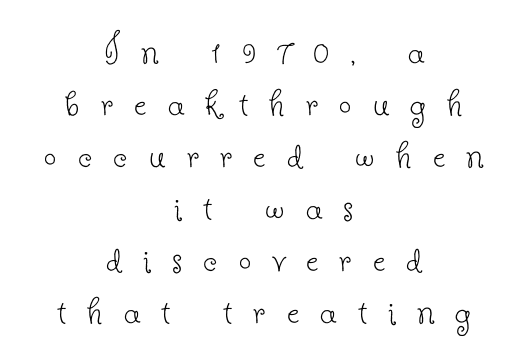
Q: Is the text bold? A: No.
Q: Is the text italic (slanted)? A: No, it is upright.
Q: Is the typeface a serif or a sans-serif typeface? A: Serif.
Q: Is the text underlined? A: No.
Q: How is the paragraph aligned? A: Centered.
Q: Is the spacing between letters normal or unusually wide? A: Unusually wide.
Q: Width (condensed, normal, or wide)? A: Normal.
Q: Stroke contrast? A: Low.
Q: x-height? A: Small.
Q: Monospaced? A: No.
